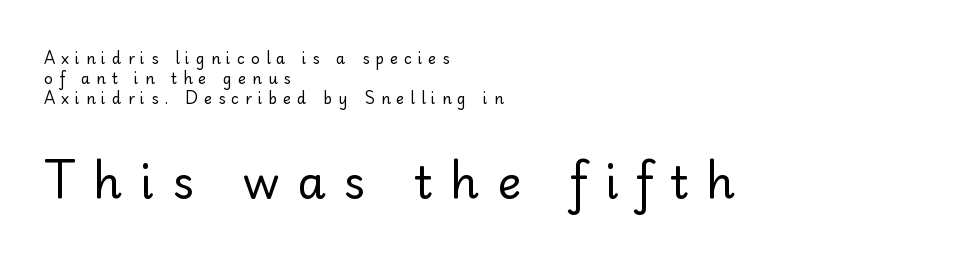
Visually, the bottom section dominates because its glyphs are scaled up. Successive baselines arrive at the customary interval. No chunkiness to these letters — they're not bold. Lines of text with bare space underneath. Every row of glyphs begins at an identical x-position on the left. Nothing sits at the stroke ends, so this counts as sans-serif.
